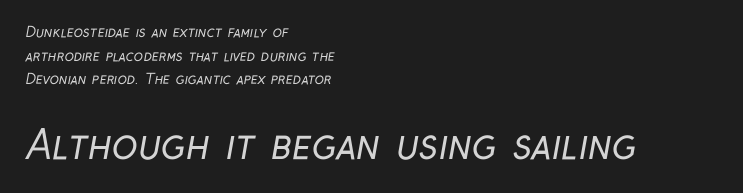
Q: Is the text bold? A: No.
Q: Is the typeface a serif or a sans-serif typeface? A: Sans-serif.
Q: Is the text underlined? A: No.
Q: How is the paragraph aligned? A: Left-aligned.
Q: Is the spacing between letters normal or unusually wide? A: Normal.
Q: Is the spacing between lines tight, normal or loose? A: Normal.
Q: Which block of text is set in a larger size, the first (top) or the second (bottom)? A: The second (bottom) one.
Q: Width (condensed, normal, or wide)? A: Condensed.
Q: Stroke contrast? A: Low.
Q: x-height? A: Medium.
Q: Monospaced? A: No.
